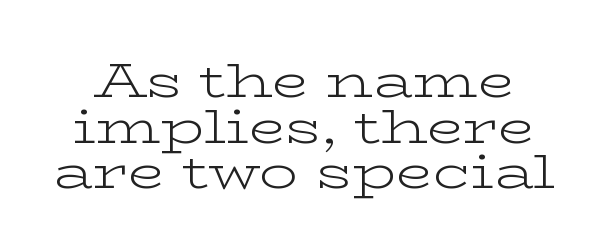
Underlining? Definitely not there. You could barely slide anything between these rows. Vertical stems look standard width or narrower in stroke. Is the letter spacing exaggerated? No — it looks like the ordinary default. What kind of face is this? One with serifs. Posture: vertical.
